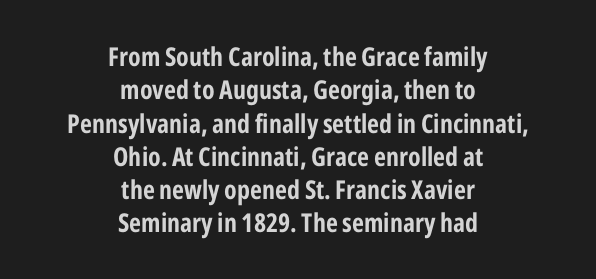
The image shows 26 px bold type, upright; set centered, normal line spacing (1.28x), normal letter spacing, not underlined.
